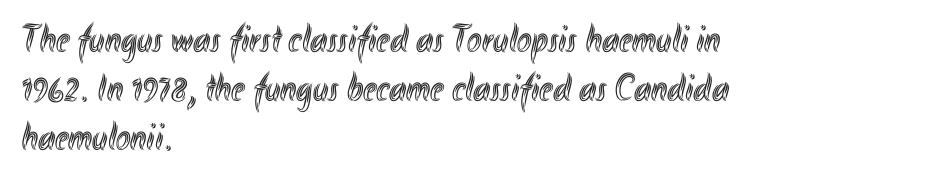
{"width": "condensed", "x_height": "small", "monospaced": "no", "underline": "no", "align": "left", "line_spacing": "normal", "line_spacing_ratio": 1.26, "letter_spacing": "normal", "letter_spacing_em": 0.0, "glyph_px": 39}
